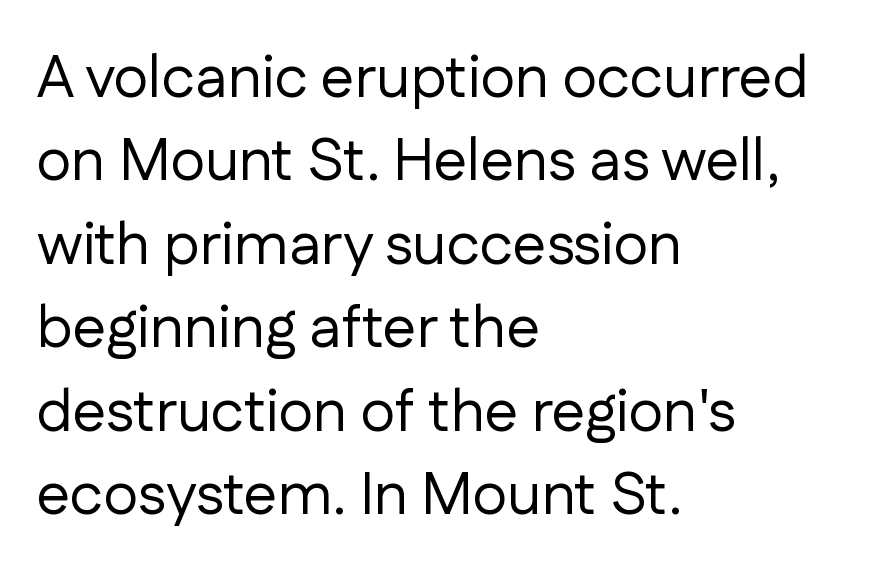
This is not heavy type; no bold has been used. Designer's note — italics off, roman on. Where is the straight margin? On the left. One glance says typical: line gaps are just what's usual. Varying glyph widths throughout — classic text-font behaviour.
